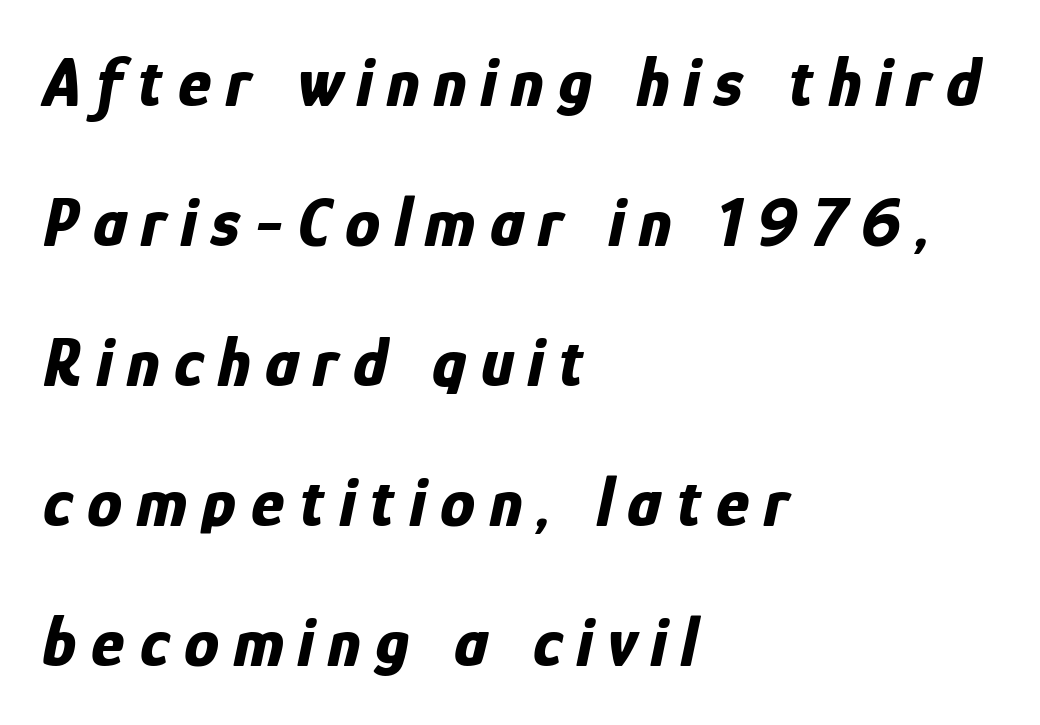
{"italic": "yes", "lean": "right", "slant_degrees": 12, "bold": "yes", "weight": "bold", "width": "condensed", "stroke_contrast": "low", "x_height": "medium", "monospaced": "no", "underline": "no", "align": "left", "line_spacing": "loose", "line_spacing_ratio": 2.0, "letter_spacing": "wide", "letter_spacing_em": 0.21, "glyph_px": 70}
